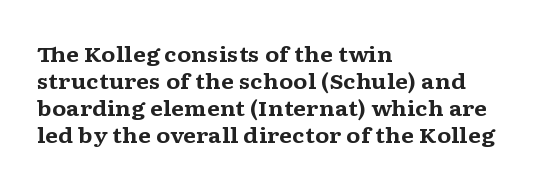
Which margin do the lines hug? The left one — the right edge is uneven. The foot of each line stays bare and open. Strokes here are thick enough to call this a true bold. Does the lettering tilt? It doesn't — this is upright. You could call the tracking neutral — neither tight nor loose. Interline gaps are of average width in this sample.
